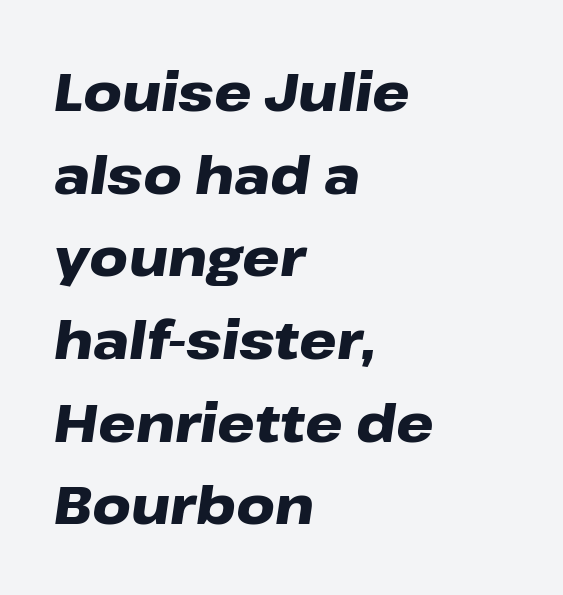
The image shows 53 px heavy, wide type, italic (leaning right); set left-aligned, normal line spacing (1.56x), normal letter spacing, not underlined; low stroke contrast and a medium x-height.
